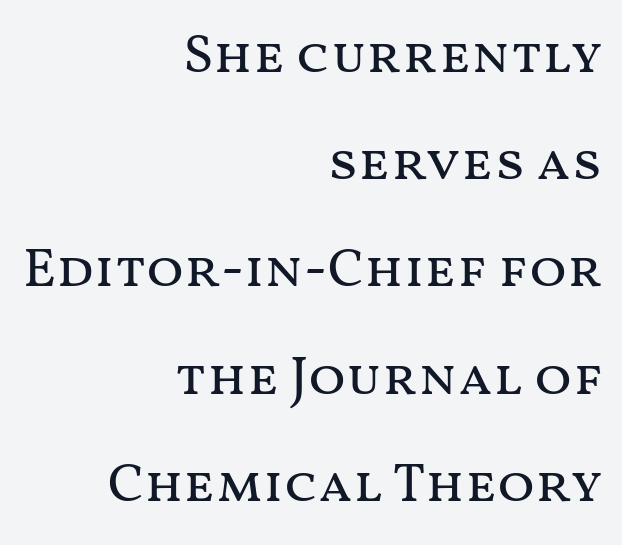
{"italic": "no", "bold": "no", "weight": "regular", "width": "wide", "stroke_contrast": "medium", "x_height": "medium", "monospaced": "no", "underline": "no", "align": "right", "line_spacing": "loose", "line_spacing_ratio": 1.95, "letter_spacing": "normal", "letter_spacing_em": 0.0, "glyph_px": 55}
